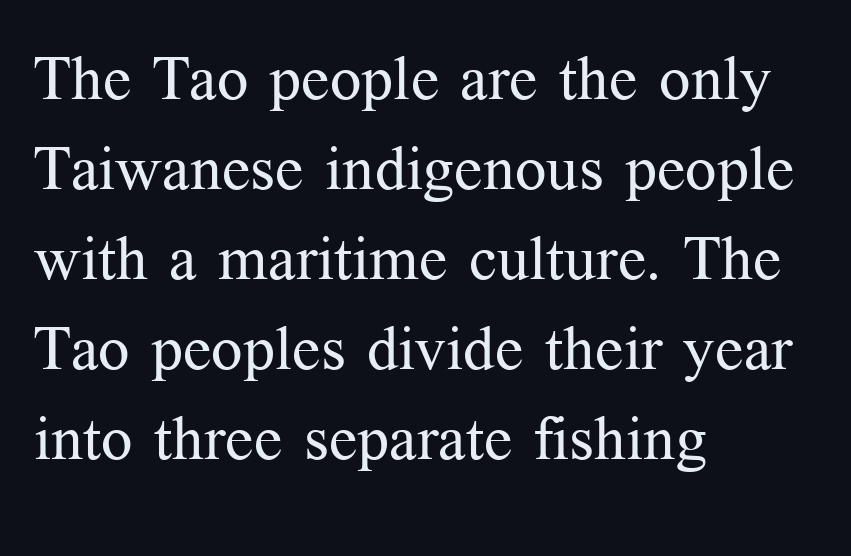
The image shows 62 px regular-weight serif type, upright; set left-aligned, normal line spacing (1.45x), normal letter spacing, not underlined; medium stroke contrast and a medium x-height.
